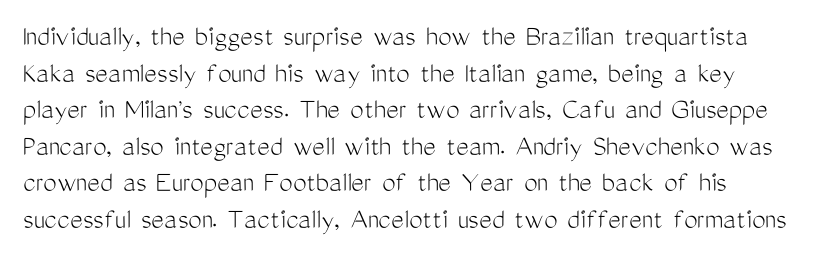
Is there any slant? The stems are plumb. Unbolded letterforms with no extra heft. This sample has the flowing, uneven cadence of proportional lettering. Is the letter spacing exaggerated? No — it looks like the ordinary default.
